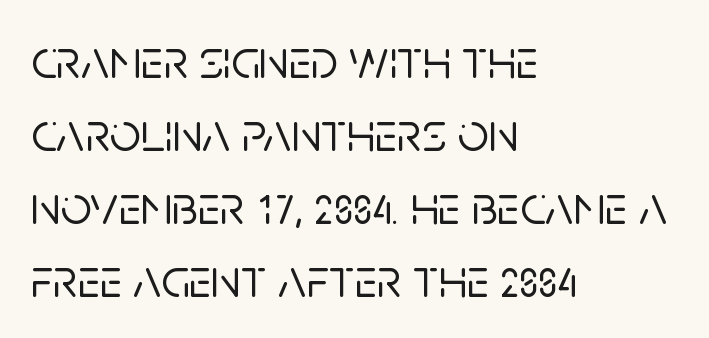
Q: Is the text italic (slanted)? A: No, it is upright.
Q: Is the typeface a serif or a sans-serif typeface? A: Sans-serif.
Q: Is the text underlined? A: No.
Q: How is the paragraph aligned? A: Left-aligned.
Q: Is the spacing between letters normal or unusually wide? A: Normal.
Q: Is the spacing between lines tight, normal or loose? A: Normal.
Q: Width (condensed, normal, or wide)? A: Normal.
Q: Stroke contrast? A: Low.
Q: x-height? A: Large.
Q: Monospaced? A: No.
